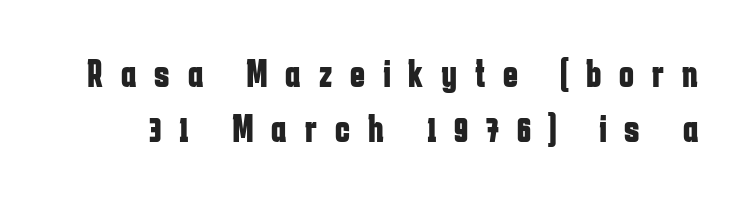
The image shows 40 px bold, condensed sans-serif type, upright; set normal line spacing (1.38x), unusually wide letter spacing (+0.45 em), not underlined; low stroke contrast and a medium x-height.
